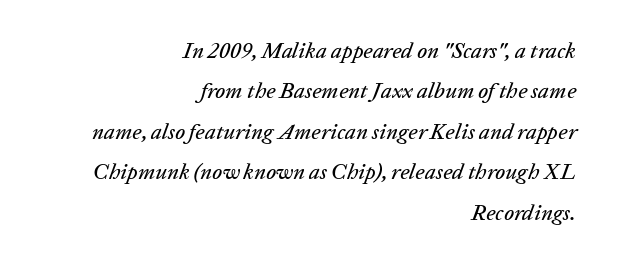
{"italic": "yes", "lean": "right", "slant_degrees": 20, "underline": "no", "align": "right", "line_spacing_ratio": 1.84, "letter_spacing": "normal", "letter_spacing_em": 0.0, "glyph_px": 22}
